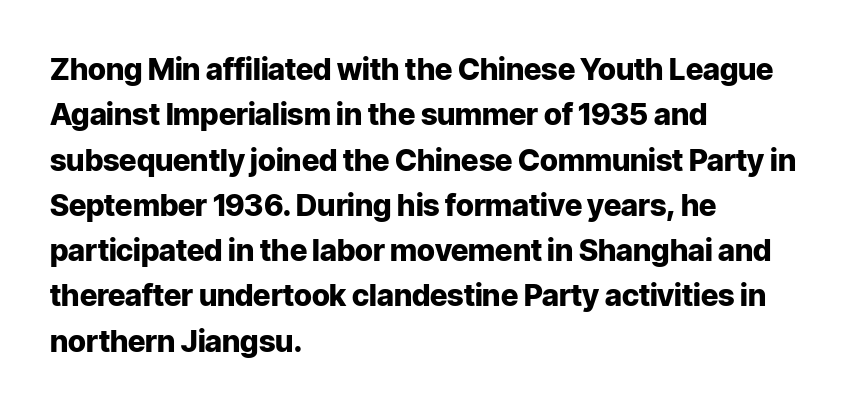
Each line starts at the same left margin while the right side varies. Stroke terminals: plain, sans-serif. Does extra space separate the letters? No, they use regular spacing. Lines of text with bare space underneath. In terms of posture, this sample is upright. This is heavy type, rendered in bold.
